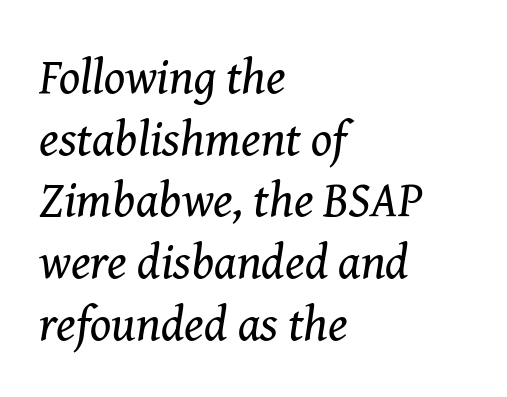
The image shows 49 px regular-weight serif type, italic (leaning right); set left-aligned, normal line spacing (1.26x), normal letter spacing, not underlined; medium stroke contrast and a medium x-height.
